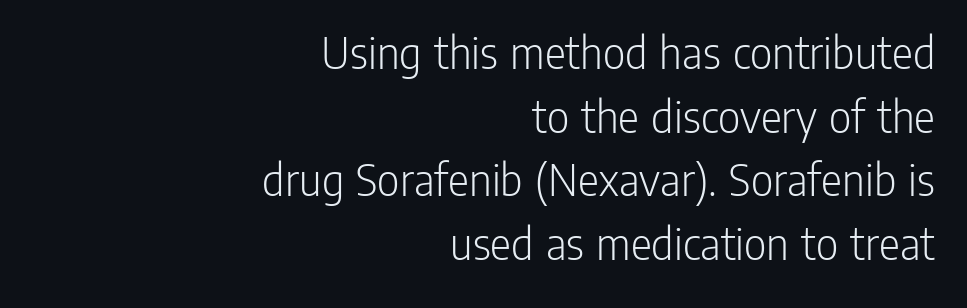
{"serif": "no", "italic": "no", "bold": "no", "weight": "light", "width": "condensed", "stroke_contrast": "low", "x_height": "medium", "monospaced": "no", "underline": "no", "align": "right", "line_spacing": "normal", "line_spacing_ratio": 1.3, "letter_spacing": "normal", "letter_spacing_em": 0.0, "glyph_px": 49}
